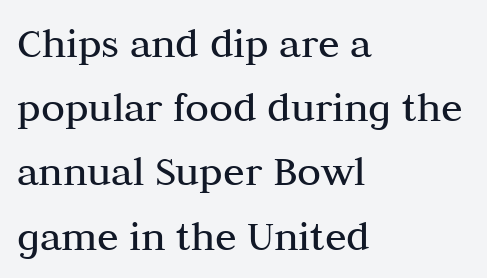
The image shows 44 px regular-weight serif type, upright; set left-aligned, normal line spacing (1.46x), normal letter spacing, not underlined; medium stroke contrast and a medium x-height.
